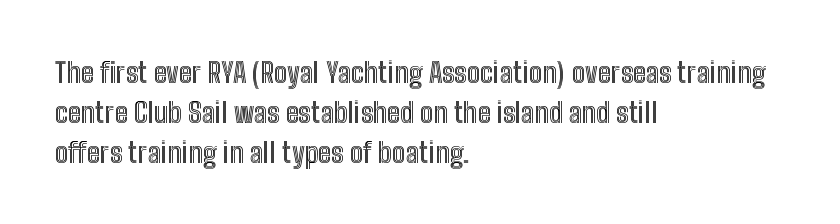
{"italic": "no", "width": "condensed", "x_height": "medium", "monospaced": "no", "underline": "no", "align": "left", "line_spacing": "normal", "line_spacing_ratio": 1.42, "letter_spacing": "normal", "letter_spacing_em": 0.0, "glyph_px": 28}
